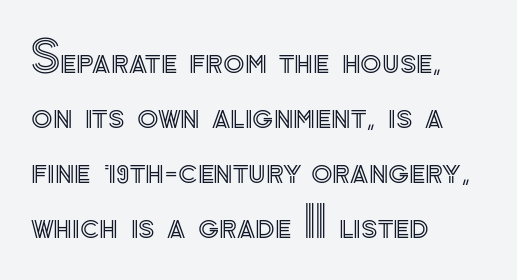
The image shows 44 px text type, upright; set left-aligned, normal line spacing (1.25x), normal letter spacing, not underlined; a small x-height.
